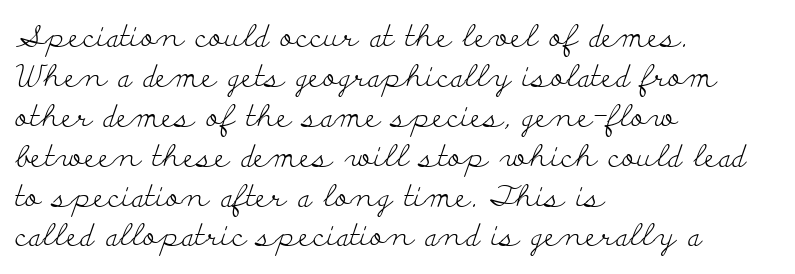
{"serif": "yes", "bold": "no", "weight": "light", "width": "wide", "stroke_contrast": "low", "x_height": "small", "monospaced": "no", "underline": "no", "align": "left", "line_spacing": "normal", "line_spacing_ratio": 1.33, "letter_spacing": "normal", "letter_spacing_em": 0.0, "glyph_px": 30}
